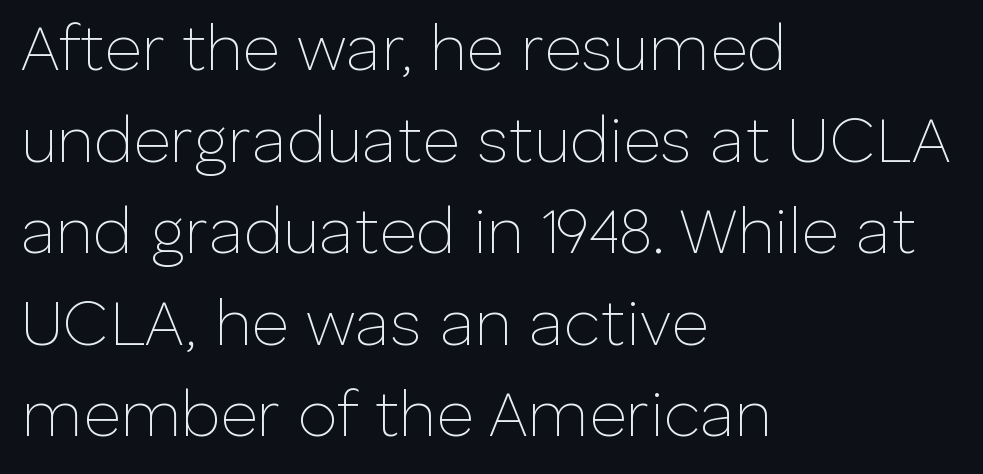
Here the designer chose a conventional face with non-uniform glyph widths. The rows are spaced the way most documents space them. The weight would be labelled regular, book, light, or lighter still. Which margin do the lines hug? The left one — the right edge is uneven. This is roman type, the default non-slanted kind.
